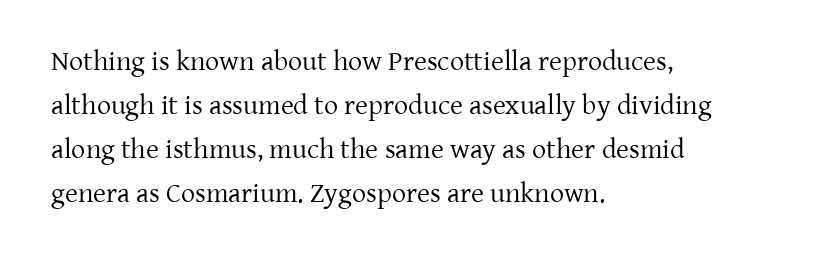
{"serif": "yes", "italic": "no", "bold": "no", "weight": "regular", "width": "normal", "stroke_contrast": "low", "x_height": "medium", "monospaced": "no", "underline": "no", "align": "left", "line_spacing": "normal", "line_spacing_ratio": 1.57, "letter_spacing": "normal", "letter_spacing_em": 0.0, "glyph_px": 28}
